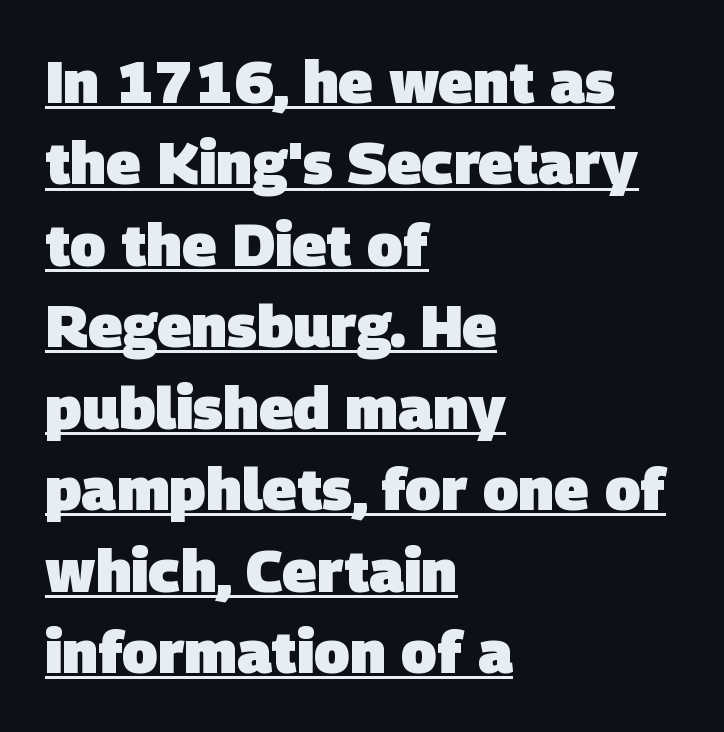
{"serif": "no", "bold": "yes", "weight": "heavy", "width": "normal", "stroke_contrast": "low", "x_height": "large", "monospaced": "no", "underline": "yes", "align": "left", "line_spacing": "normal", "line_spacing_ratio": 1.38, "letter_spacing": "normal", "letter_spacing_em": 0.0, "glyph_px": 59}
